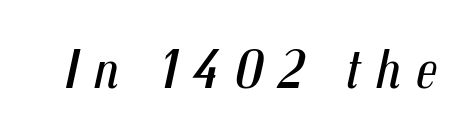
The image shows 57 px regular-weight, condensed type, italic (leaning right); set unusually wide letter spacing (+0.26 em), not underlined; medium stroke contrast and a medium x-height.
